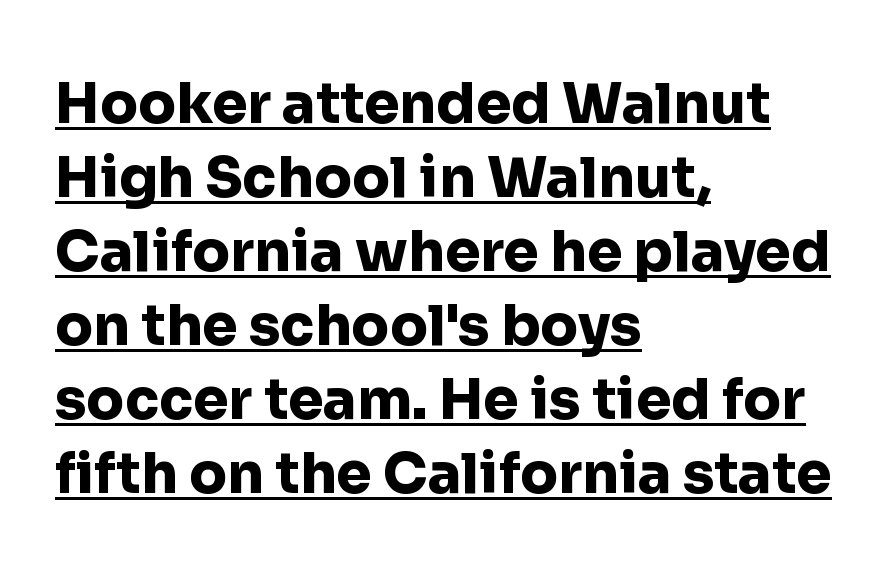
{"serif": "no", "italic": "no", "bold": "yes", "weight": "heavy", "width": "normal", "stroke_contrast": "low", "x_height": "medium", "monospaced": "no", "underline": "yes", "align": "left", "line_spacing": "normal", "line_spacing_ratio": 1.32, "letter_spacing": "normal", "letter_spacing_em": 0.0, "glyph_px": 56}
